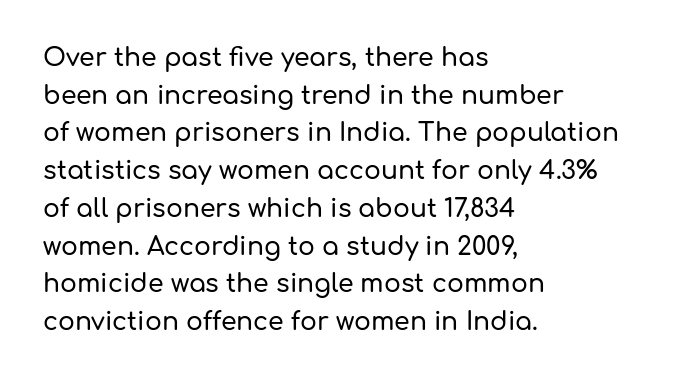
{"italic": "no", "underline": "no", "align": "left", "line_spacing": "normal", "line_spacing_ratio": 1.51, "letter_spacing": "normal", "letter_spacing_em": 0.0, "glyph_px": 25}
